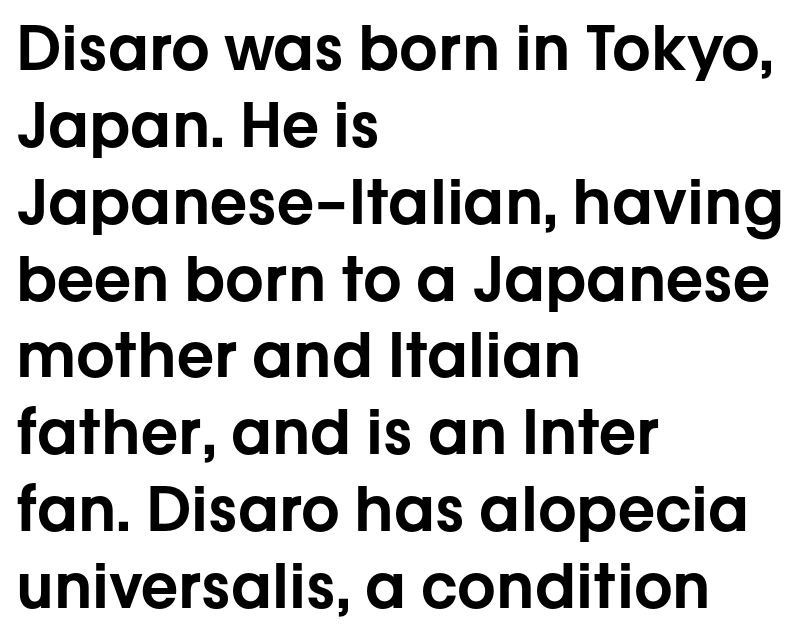
Q: Is the text italic (slanted)? A: No, it is upright.
Q: Is the typeface a serif or a sans-serif typeface? A: Sans-serif.
Q: Is the text underlined? A: No.
Q: How is the paragraph aligned? A: Left-aligned.
Q: Is the spacing between letters normal or unusually wide? A: Normal.
Q: Is the spacing between lines tight, normal or loose? A: Normal.
Q: Width (condensed, normal, or wide)? A: Normal.
Q: Stroke contrast? A: Low.
Q: x-height? A: Medium.
Q: Monospaced? A: No.
